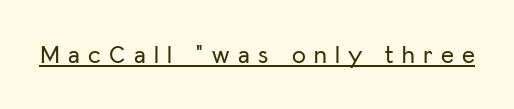
The image shows 25 px text type, upright; set unusually wide letter spacing (+0.33 em), underlined.
